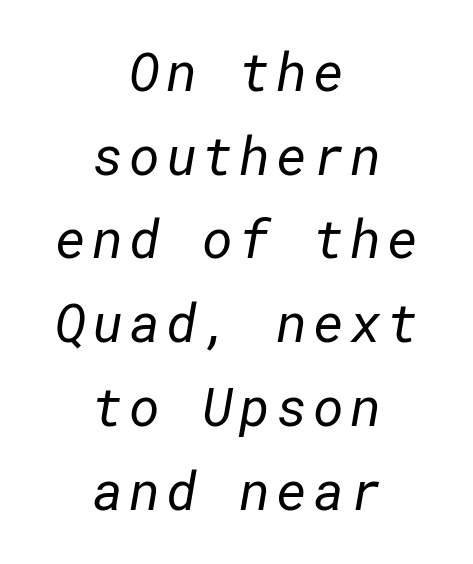
Q: Is the text bold? A: No.
Q: Is the typeface a serif or a sans-serif typeface? A: Sans-serif.
Q: Is the text underlined? A: No.
Q: How is the paragraph aligned? A: Centered.
Q: Is the spacing between lines tight, normal or loose? A: Normal.
Q: Width (condensed, normal, or wide)? A: Normal.
Q: Stroke contrast? A: Low.
Q: x-height? A: Medium.
